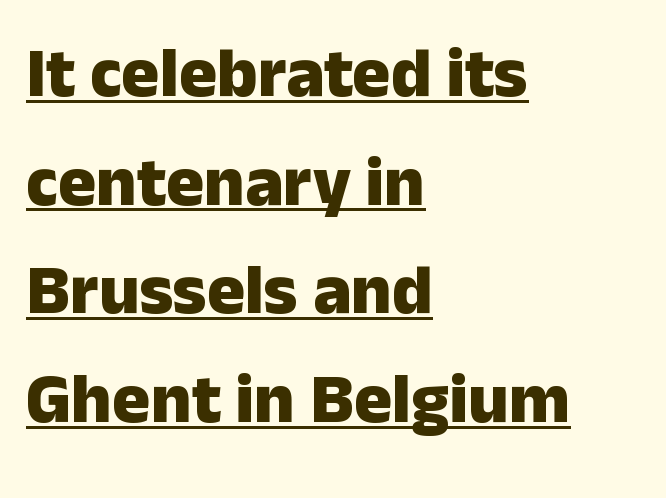
{"serif": "no", "italic": "no", "bold": "yes", "weight": "heavy", "width": "normal", "stroke_contrast": "low", "x_height": "medium", "monospaced": "no", "underline": "yes", "align": "left", "line_spacing": "normal", "line_spacing_ratio": 1.53, "letter_spacing": "normal", "letter_spacing_em": 0.0, "glyph_px": 71}
